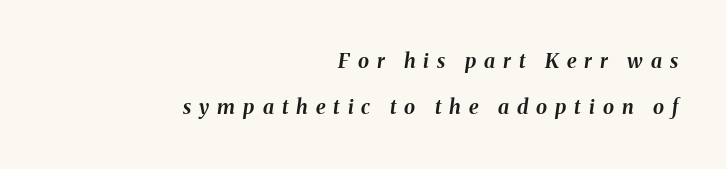
Rows of type keep a wide berth in the vertical direction. If you drew a ruler down the right edge, every line would touch it. Any mark beneath the type? The region is blank. Characters follow at a spacing far wider than the type designer built in. The sample has been set heavy, in full bold. The font's italic variant was chosen for this text.
